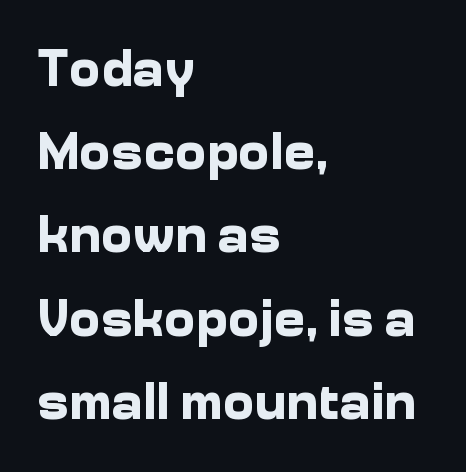
{"serif": "no", "italic": "no", "bold": "yes", "weight": "bold", "width": "normal", "stroke_contrast": "low", "x_height": "medium", "monospaced": "no", "underline": "no", "align": "left", "line_spacing": "normal", "line_spacing_ratio": 1.57, "letter_spacing": "normal", "letter_spacing_em": 0.0, "glyph_px": 53}
